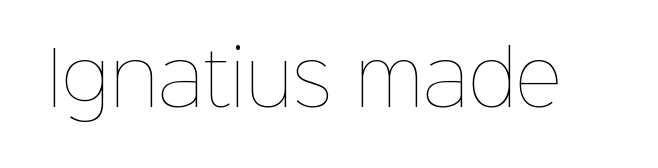
Q: Is the text bold? A: No.
Q: Is the text italic (slanted)? A: No, it is upright.
Q: Is the text underlined? A: No.
Q: Is the spacing between letters normal or unusually wide? A: Normal.
Q: Width (condensed, normal, or wide)? A: Normal.
Q: Stroke contrast? A: Low.
Q: x-height? A: Medium.
Q: Monospaced? A: No.
